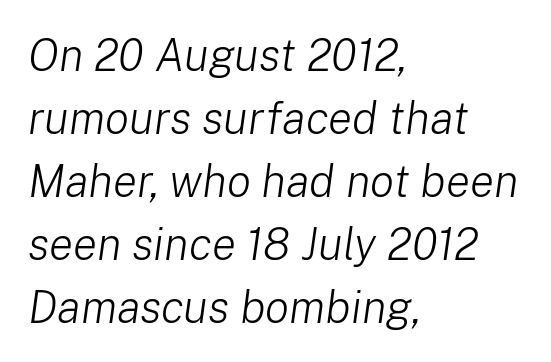
The image shows 45 px light type, italic (leaning right); set left-aligned, normal line spacing (1.4x), normal letter spacing, not underlined; low stroke contrast and a medium x-height.
